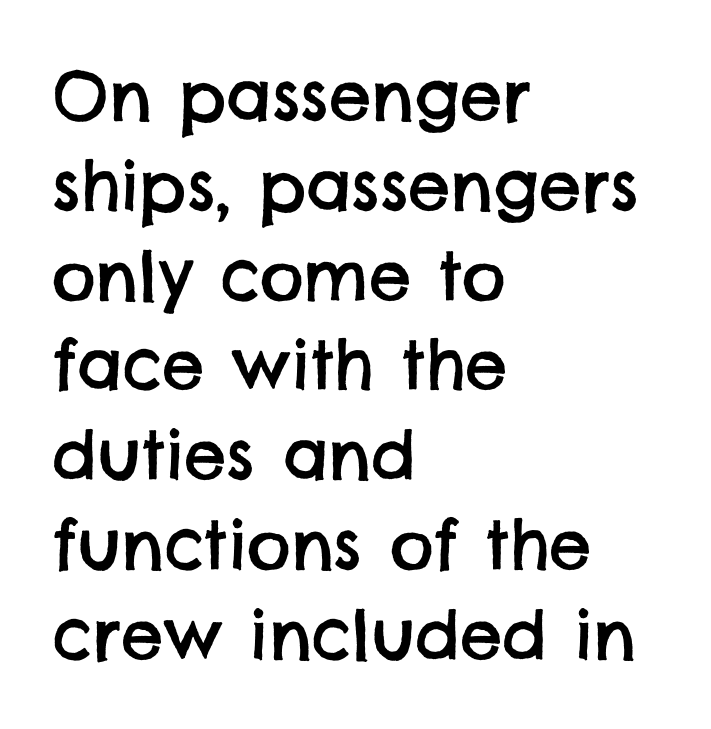
Q: Is the typeface a serif or a sans-serif typeface? A: Sans-serif.
Q: Is the text underlined? A: No.
Q: How is the paragraph aligned? A: Left-aligned.
Q: Is the spacing between letters normal or unusually wide? A: Normal.
Q: Is the spacing between lines tight, normal or loose? A: Normal.
Q: Width (condensed, normal, or wide)? A: Normal.
Q: Stroke contrast? A: Low.
Q: x-height? A: Large.
Q: Monospaced? A: No.
